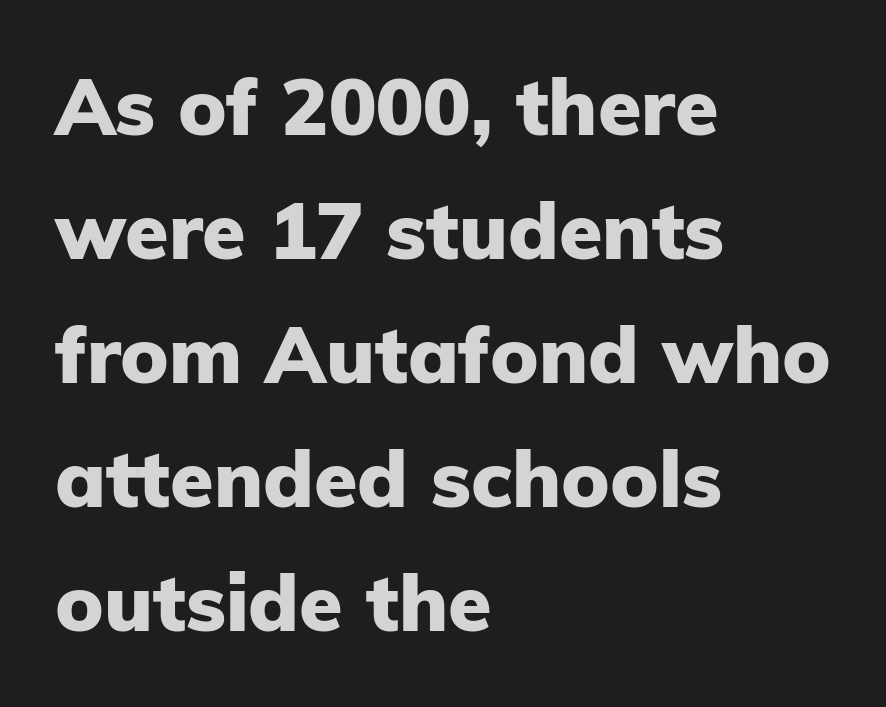
Is the letter spacing exaggerated? No — it looks like the ordinary default. The lines sit at an ordinary, default distance from one another. The ragged edge is on the right, which tells us the setting is flush left. Think of a printed novel: that variable character pitch is what you see here.
